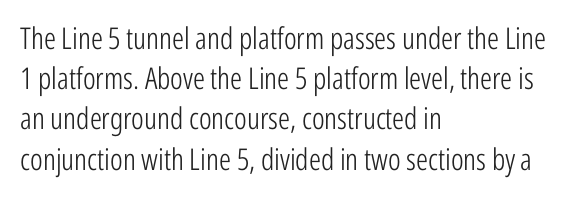
{"serif": "no", "italic": "no", "bold": "no", "weight": "light", "width": "condensed", "stroke_contrast": "low", "x_height": "medium", "monospaced": "no", "underline": "no", "align": "left", "line_spacing": "normal", "line_spacing_ratio": 1.34, "letter_spacing": "normal", "letter_spacing_em": 0.0, "glyph_px": 30}
